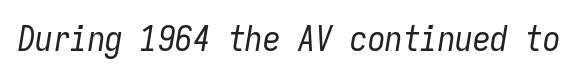
Here the glyphs are tracked normally, forming tight word shapes. Is this a heavy cut? Hardly; it is regular or lighter. Is this a fixed-width face? Yes — each glyph sits in an identical cell. This sample uses an oblique cut, with every glyph tilted off the vertical. The glyphs are unaccompanied by any horizontal stroke below them.
